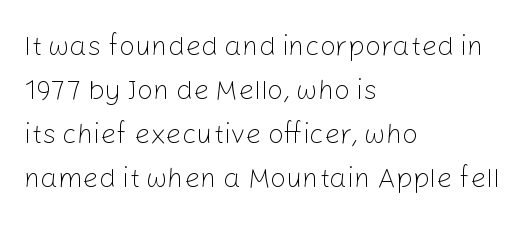
Q: Is the text bold? A: No.
Q: Is the text italic (slanted)? A: No, it is upright.
Q: Is the typeface a serif or a sans-serif typeface? A: Sans-serif.
Q: Is the text underlined? A: No.
Q: How is the paragraph aligned? A: Left-aligned.
Q: Is the spacing between letters normal or unusually wide? A: Normal.
Q: Is the spacing between lines tight, normal or loose? A: Normal.
Q: Width (condensed, normal, or wide)? A: Normal.
Q: Stroke contrast? A: Low.
Q: x-height? A: Medium.
Q: Monospaced? A: No.
